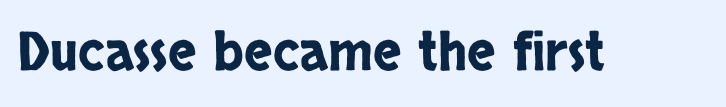
Note the varied advance widths — an 'i' is clearly narrower than an 'm'. The glyphs are unaccompanied by any horizontal stroke below them. Italic? Not at all — the glyphs are vertical. Short note: letters normally spaced. Each letter's strokes conclude bluntly, with no projecting serifs.
